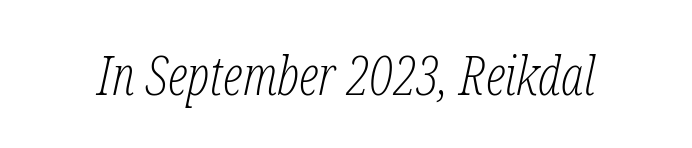
{"serif": "yes", "italic": "yes", "lean": "right", "slant_degrees": 12, "bold": "no", "weight": "light", "width": "condensed", "stroke_contrast": "low", "x_height": "medium", "monospaced": "no", "underline": "no", "letter_spacing": "normal", "letter_spacing_em": 0.0, "glyph_px": 54}
